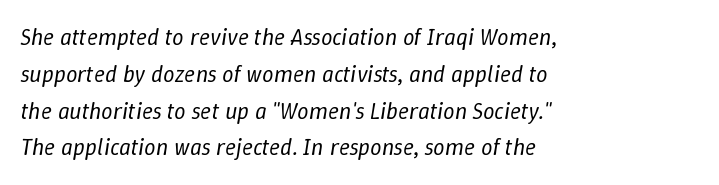
Q: Is the text bold? A: No.
Q: Is the text italic (slanted)? A: Yes, it leans right by about 9 degrees.
Q: Is the text underlined? A: No.
Q: How is the paragraph aligned? A: Left-aligned.
Q: Is the spacing between letters normal or unusually wide? A: Normal.
Q: Is the spacing between lines tight, normal or loose? A: Normal.
